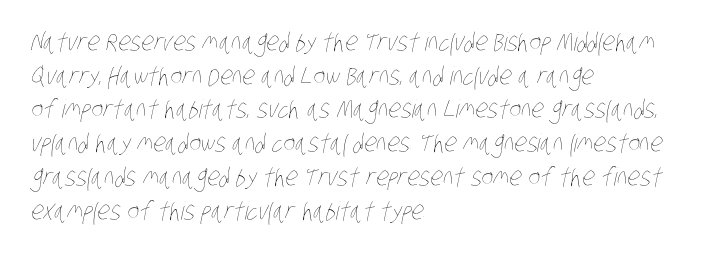
The image shows 25 px text type; set left-aligned, normal line spacing (1.35x), normal letter spacing, not underlined.
